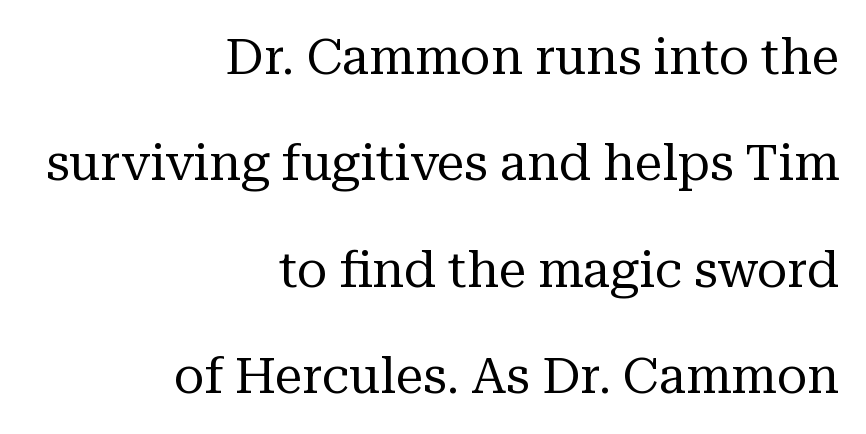
Yep, those are serifs on the letters. A typesetter would call this proportional, since set widths differ per character. There is no visible air inserted between adjacent glyphs. Unbolded letterforms with no extra heft. Layout note: lines flush right.
